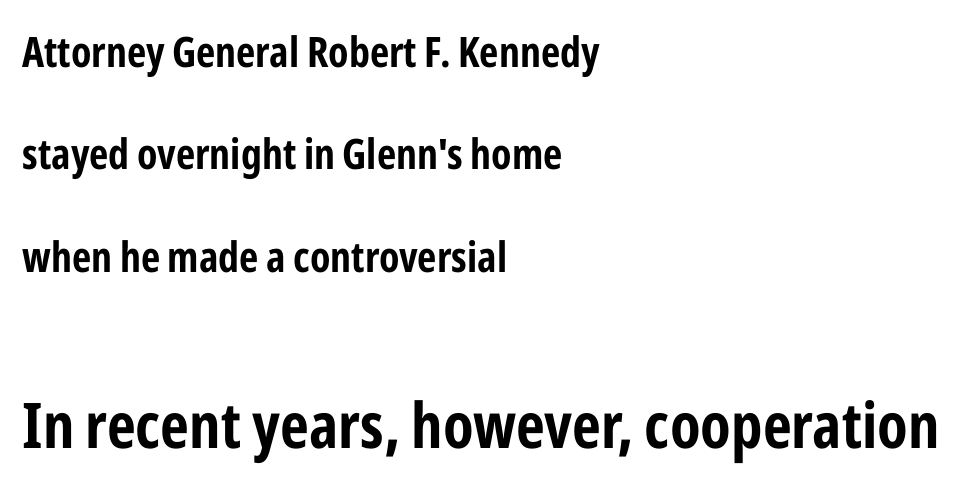
The face used here is proportionally spaced, like ordinary book or web type. The following chunk of copy outweighs the initial chunk in type size. Check the space under the baseline: it is left empty. In terms of leading, this rendering errs on the spacious side.
